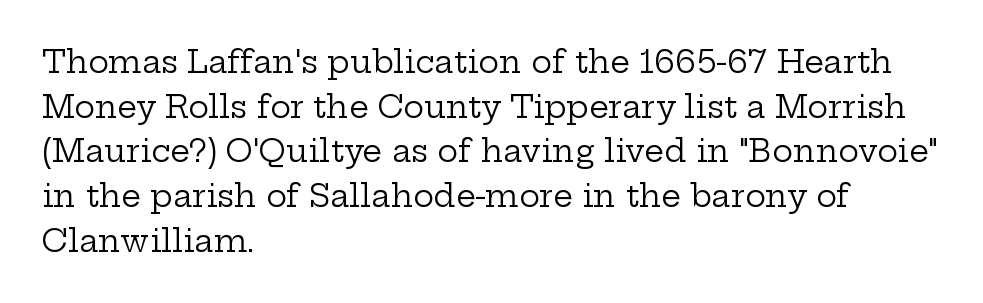
Spacing verdict: proportional, widths tailored to each character. The strokes carry an ordinary text weight at most. It's the straight-up-and-down kind of type. How are the letters spaced? Ordinarily, with no added tracking.
